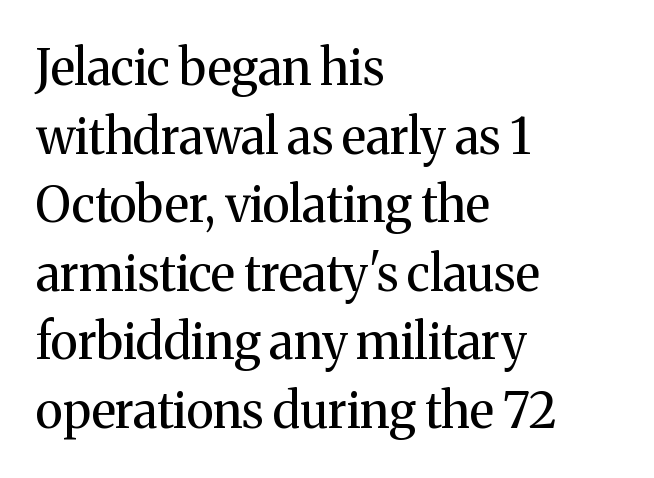
These lines sit exactly where default settings would place them. Spacing verdict: proportional, widths tailored to each character. The zone under the glyphs is completely vacant. In terms of letterform style, serifs are clearly present.
